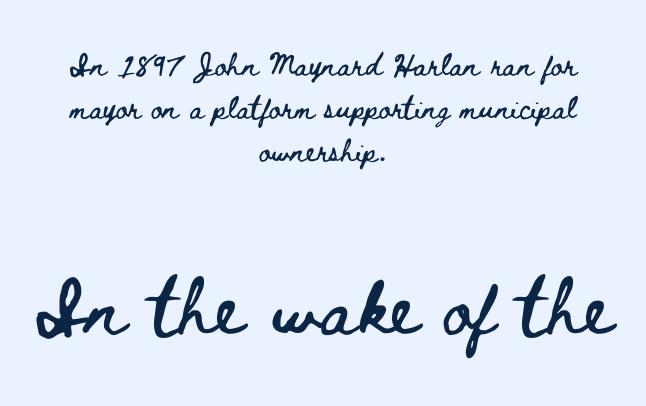
The image shows 73 px wide type; set centered, normal line spacing (1.48x), normal letter spacing, not underlined; the second (bottom) block is 2.52x larger; low stroke contrast and a small x-height.
